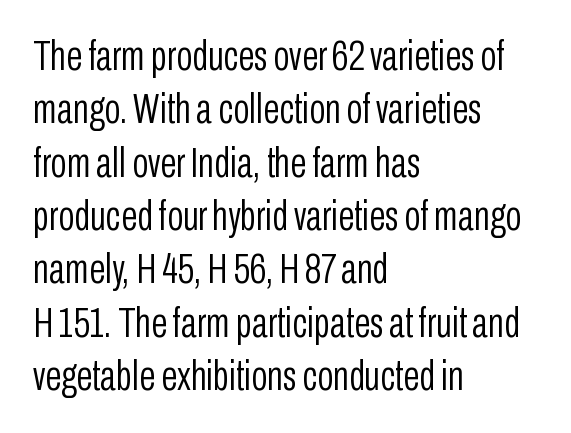
The words here are not underlined. Classification — sans serif. Visually the block forms a straight wall on the left and a jagged coastline on the right. Counters stay open thanks to moderate or lighter strokes.
